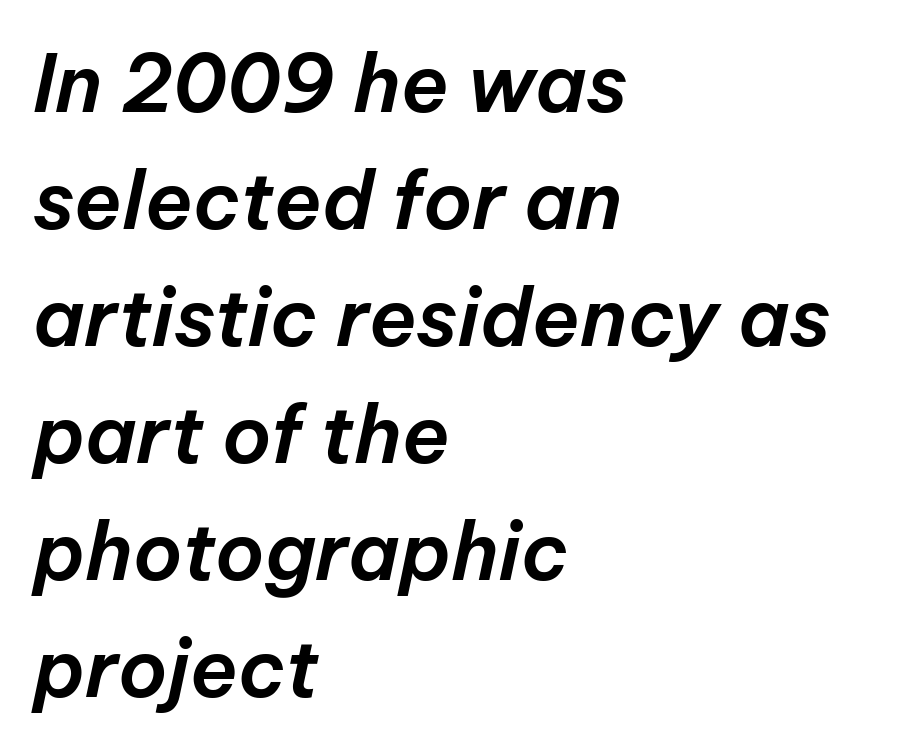
Q: Is the text italic (slanted)? A: Yes, it leans right by about 12 degrees.
Q: Is the text underlined? A: No.
Q: How is the paragraph aligned? A: Left-aligned.
Q: Is the spacing between letters normal or unusually wide? A: Normal.
Q: Is the spacing between lines tight, normal or loose? A: Normal.
Q: Width (condensed, normal, or wide)? A: Normal.
Q: Stroke contrast? A: Low.
Q: x-height? A: Medium.
Q: Monospaced? A: No.
